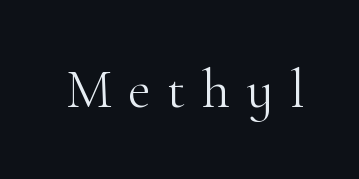
{"serif": "yes", "italic": "no", "bold": "no", "weight": "light", "width": "normal", "stroke_contrast": "high", "x_height": "small", "monospaced": "no", "underline": "no", "letter_spacing": "wide", "letter_spacing_em": 0.29, "glyph_px": 56}
